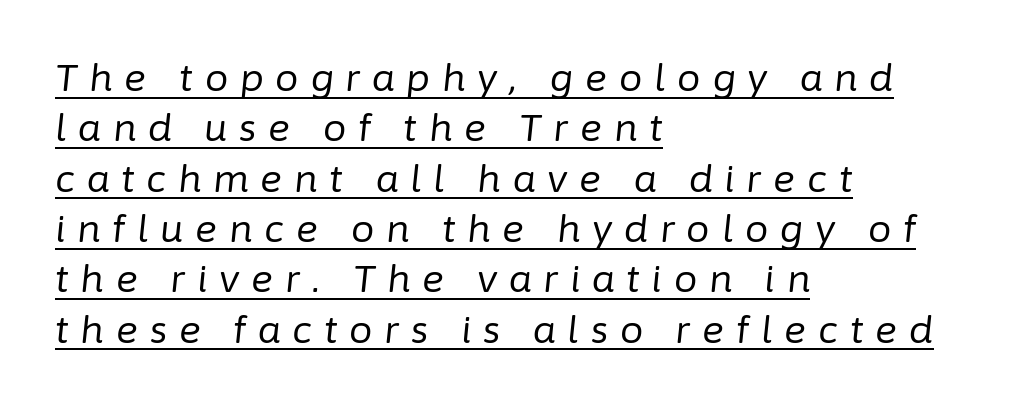
The image shows 37 px regular-weight type, italic (leaning right); set left-aligned, normal line spacing (1.36x), unusually wide letter spacing (+0.32 em), underlined; low stroke contrast and a medium x-height.
